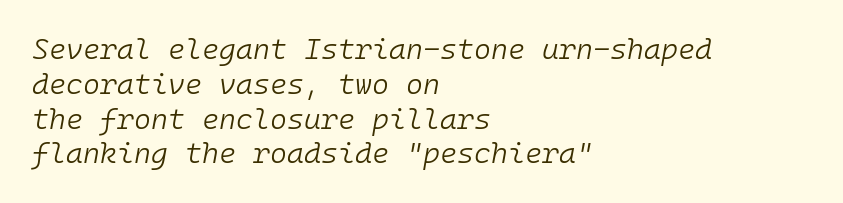
These lines are rendered in a fixed-pitch font. Alignment: flush left. The space beneath each line is pristine and unruled. The lettering tilts uniformly, giving the passage an italic look.
